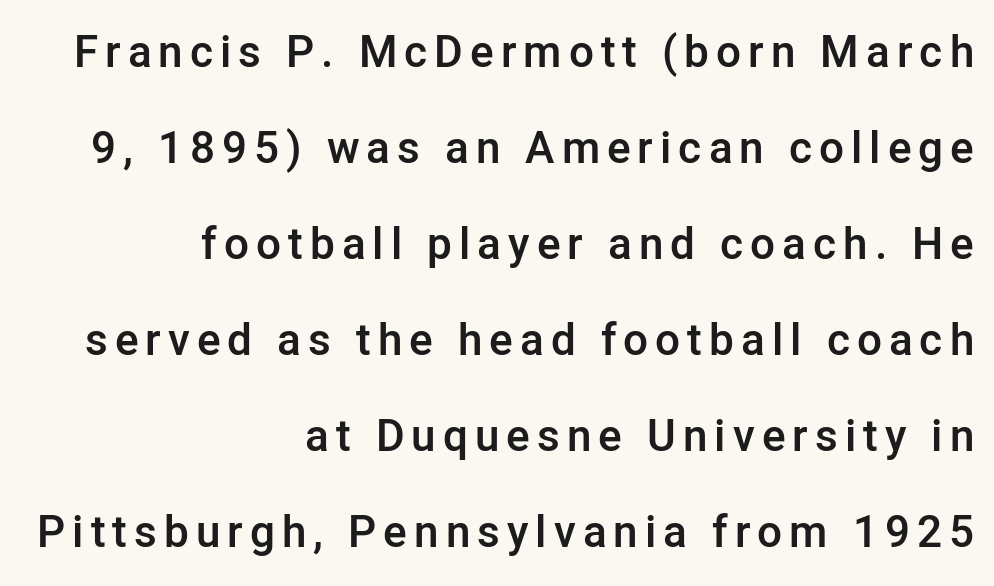
The image shows 44 px semibold sans-serif type, upright; set right-aligned, loose line spacing (2.18x), not underlined; low stroke contrast and a medium x-height.
